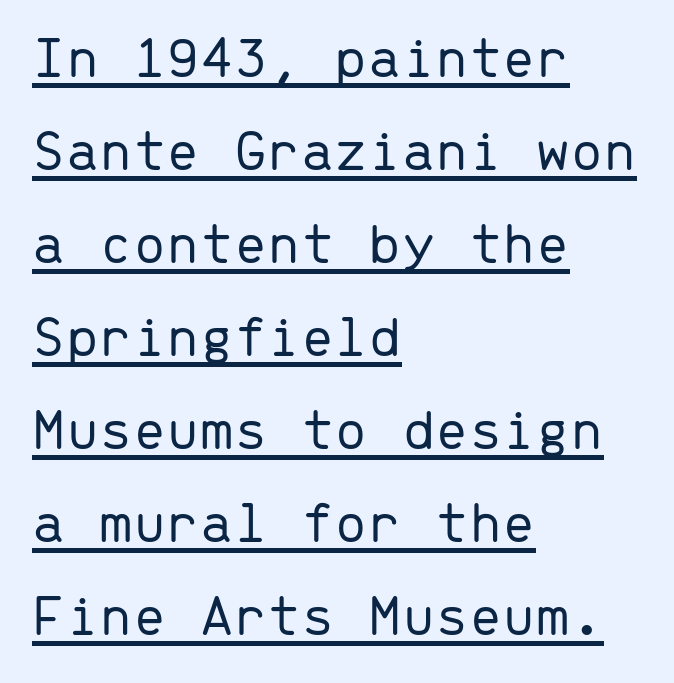
The face used here is rendered with its standard letterfit. Weight class: somewhere from thin through regular. This sample has the even, mechanical cadence of fixed-width lettering. A typesetter would label this face a sans. You can tell it's not italic because the verticals are truly vertical. The setting favours the left margin, as ordinary paragraphs usually do.
